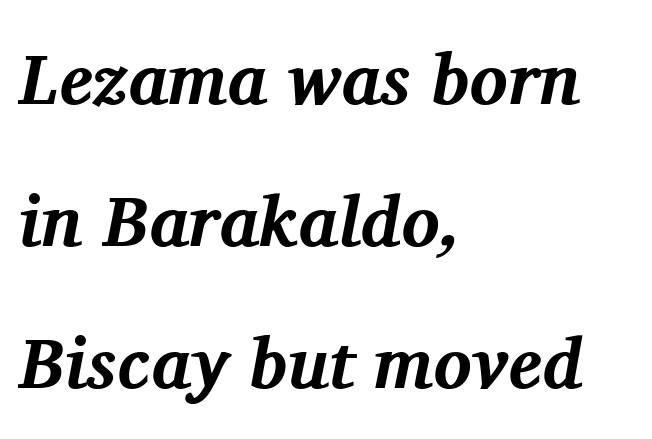
The image shows 71 px bold serif type, italic (leaning right); set left-aligned, loose line spacing (2.0x), normal letter spacing, not underlined; medium stroke contrast and a medium x-height.
